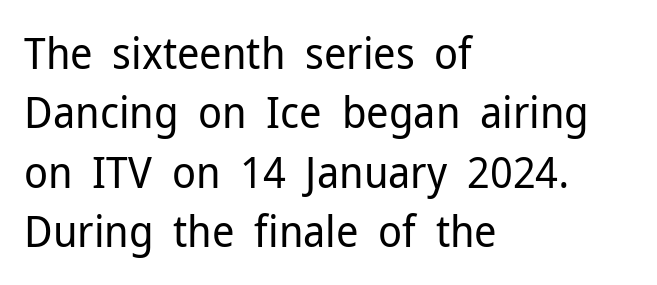
The image shows 44 px regular-weight sans-serif type, upright; set left-aligned, normal line spacing (1.35x), normal letter spacing, not underlined; low stroke contrast and a medium x-height.
